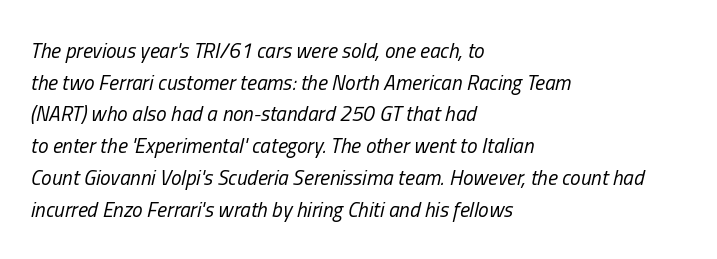
{"italic": "yes", "lean": "right", "slant_degrees": 13, "bold": "no", "underline": "no", "align": "left", "line_spacing": "normal", "line_spacing_ratio": 1.51, "letter_spacing": "normal", "letter_spacing_em": 0.0, "glyph_px": 21}
